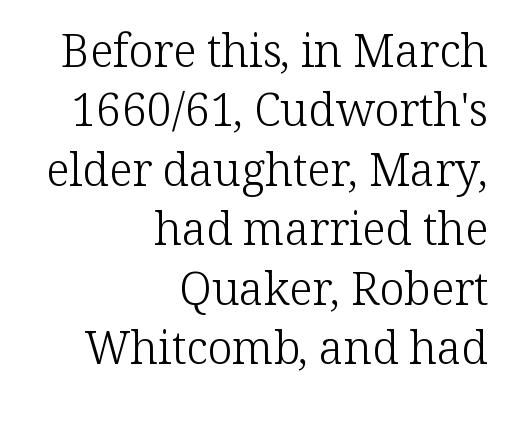
A normal amount of white space separates one row of letters from the next. Note the varied advance widths — an 'i' is clearly narrower than an 'm'. A roman cut, with each character standing at attention. The face looks like a standard text weight, possibly lighter.
